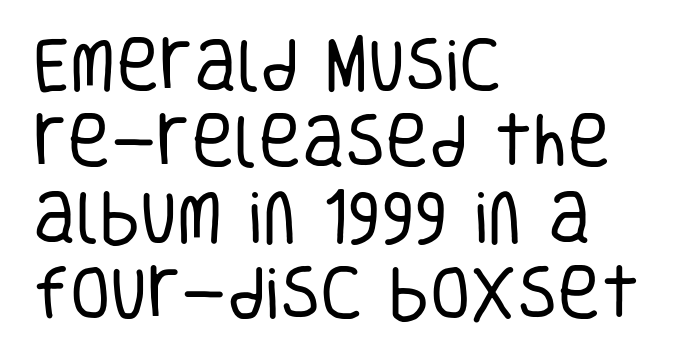
The image shows 59 px regular-weight, condensed sans-serif type, upright; set left-aligned, normal line spacing (1.29x), normal letter spacing, not underlined; low stroke contrast and a large x-height.
